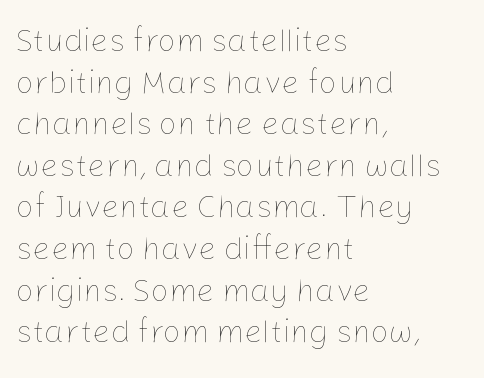
The image shows 32 px thin type, upright; set left-aligned, normal line spacing (1.3x), normal letter spacing, not underlined; low stroke contrast and a medium x-height.
